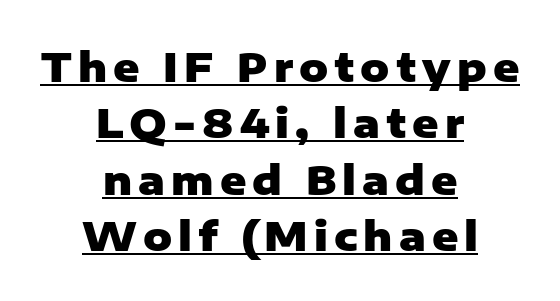
Q: Is the text bold? A: Yes.
Q: Is the text italic (slanted)? A: No, it is upright.
Q: Is the typeface a serif or a sans-serif typeface? A: Sans-serif.
Q: Is the text underlined? A: Yes.
Q: How is the paragraph aligned? A: Centered.
Q: Is the spacing between lines tight, normal or loose? A: Normal.
Q: Width (condensed, normal, or wide)? A: Normal.
Q: Stroke contrast? A: Low.
Q: x-height? A: Medium.
Q: Monospaced? A: No.
